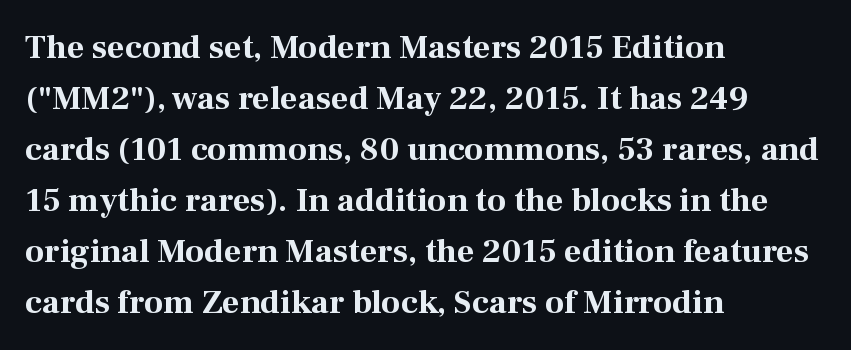
Q: Is the text bold? A: Yes.
Q: Is the text italic (slanted)? A: No, it is upright.
Q: Is the typeface a serif or a sans-serif typeface? A: Serif.
Q: Is the text underlined? A: No.
Q: How is the paragraph aligned? A: Left-aligned.
Q: Is the spacing between letters normal or unusually wide? A: Normal.
Q: Is the spacing between lines tight, normal or loose? A: Normal.
Q: Width (condensed, normal, or wide)? A: Normal.
Q: Stroke contrast? A: Medium.
Q: x-height? A: Medium.
Q: Monospaced? A: No.
